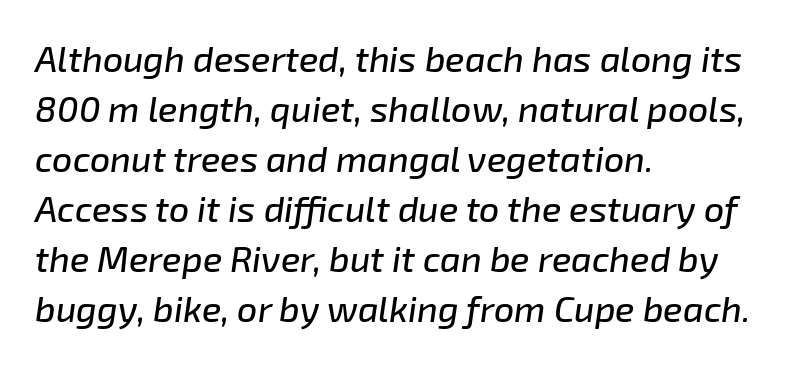
Spacing verdict: proportional, widths tailored to each character. The space between consecutive lines is moderate. The strip under each line holds only bare page. Each line starts at the same left margin while the right side varies. Every character sits at an angle, as italics do. The face used here is rendered with its standard letterfit.
